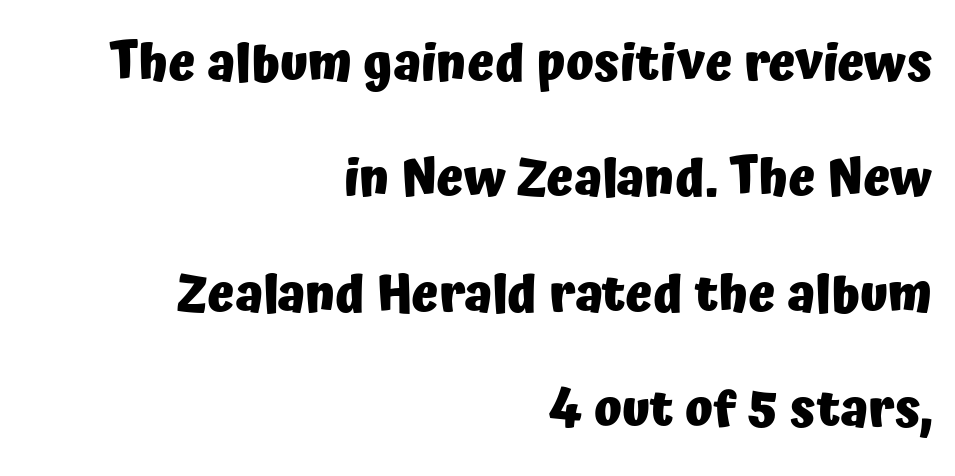
{"serif": "no", "italic": "no", "bold": "yes", "weight": "heavy", "width": "normal", "stroke_contrast": "low", "x_height": "medium", "monospaced": "no", "underline": "no", "align": "right", "line_spacing": "loose", "line_spacing_ratio": 2.26, "letter_spacing": "normal", "letter_spacing_em": 0.0, "glyph_px": 51}
